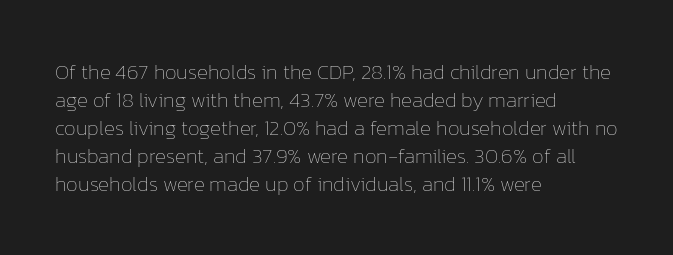
The image shows 21 px text type, upright; set left-aligned, normal line spacing (1.33x), normal letter spacing, not underlined.
